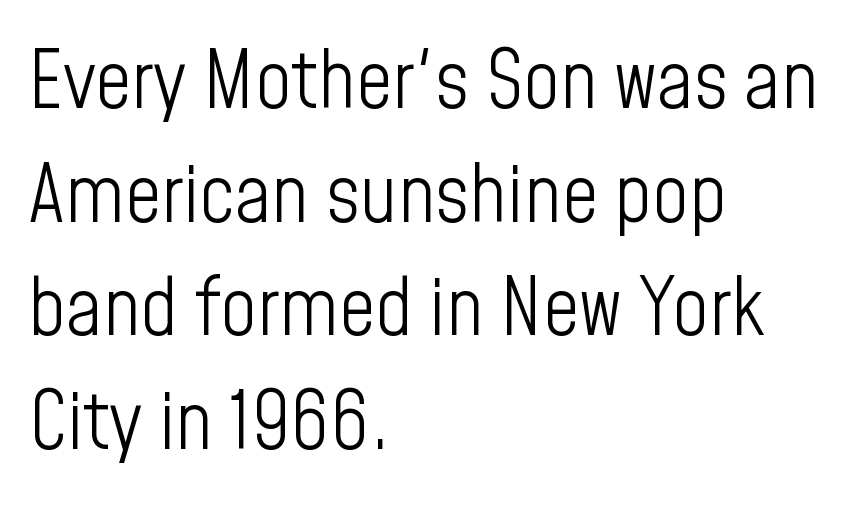
{"serif": "no", "italic": "no", "bold": "no", "weight": "light", "width": "condensed", "stroke_contrast": "low", "x_height": "medium", "monospaced": "no", "underline": "no", "align": "left", "line_spacing": "normal", "line_spacing_ratio": 1.42, "letter_spacing": "normal", "letter_spacing_em": 0.0, "glyph_px": 80}
